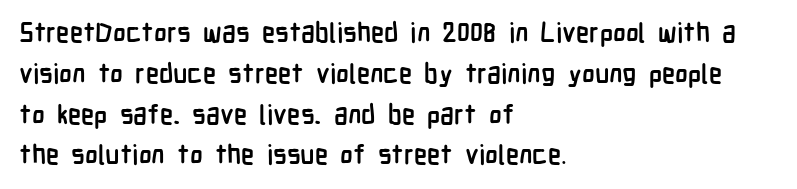
{"italic": "no", "bold": "yes", "underline": "no", "align": "left", "line_spacing": "normal", "line_spacing_ratio": 1.51, "letter_spacing": "normal", "letter_spacing_em": 0.0, "glyph_px": 27}
